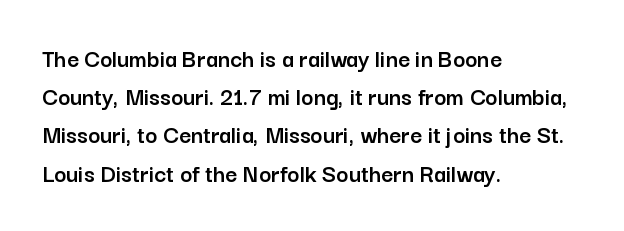
{"italic": "no", "underline": "no", "align": "left", "line_spacing": "normal", "line_spacing_ratio": 1.47, "letter_spacing": "normal", "letter_spacing_em": 0.0, "glyph_px": 26}
